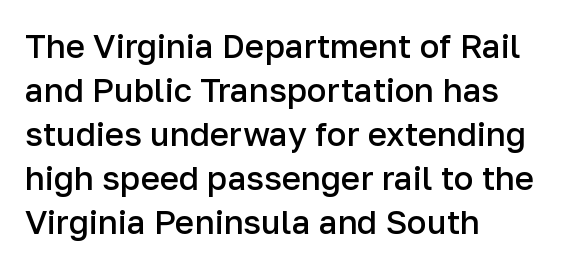
As a designer I'd log this as weight 600, semibold. Varying glyph widths throughout — classic text-font behaviour. Is this a sans? Yes — the strokes have no serifs. Honestly, the letter spacing is just normal — you wouldn't notice it. The string is rendered with underlining switched off.
